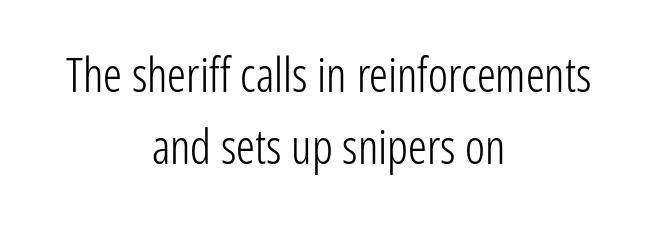
The image shows 47 px light, condensed sans-serif type, upright; set centered, normal line spacing (1.54x), normal letter spacing, not underlined; low stroke contrast and a medium x-height.
